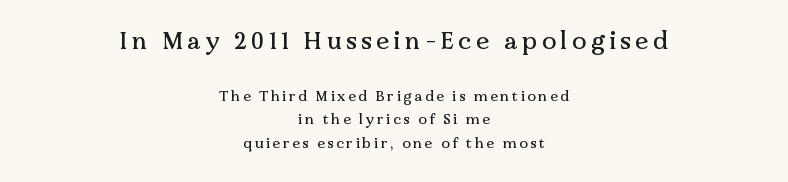
{"italic": "no", "underline": "no", "align": "center", "line_spacing": "normal", "line_spacing_ratio": 1.68, "larger_block": "first", "size_ratio": 1.71, "glyph_px": 24}
